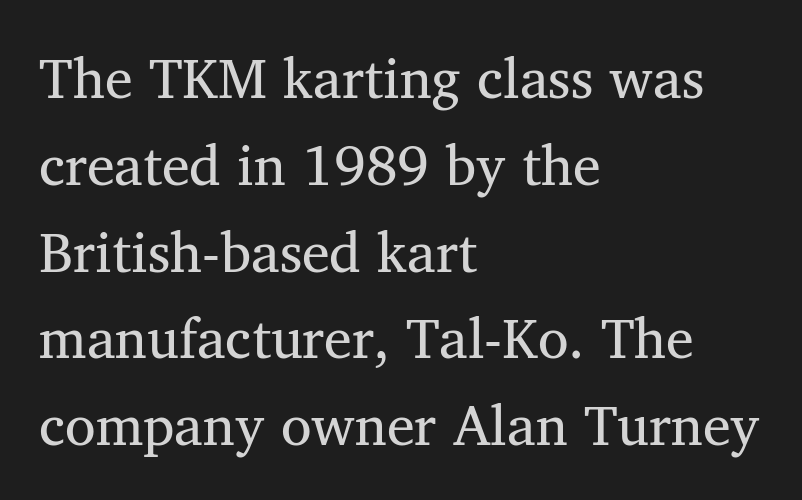
{"serif": "yes", "italic": "no", "width": "normal", "stroke_contrast": "medium", "x_height": "medium", "monospaced": "no", "underline": "no", "align": "left", "line_spacing": "normal", "line_spacing_ratio": 1.55, "letter_spacing": "normal", "letter_spacing_em": 0.0, "glyph_px": 56}
